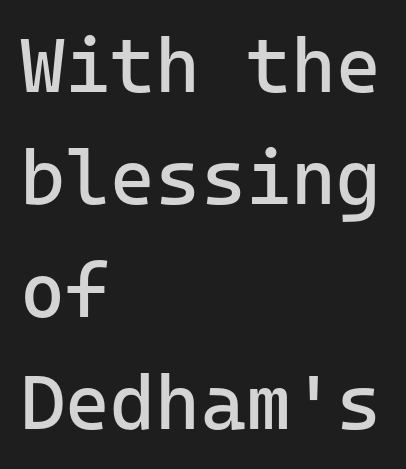
{"serif": "no", "italic": "no", "bold": "no", "weight": "regular", "width": "normal", "stroke_contrast": "low", "x_height": "medium", "underline": "no", "align": "left", "line_spacing": "normal", "line_spacing_ratio": 1.46, "letter_spacing": "normal", "letter_spacing_em": 0.0, "glyph_px": 77}
